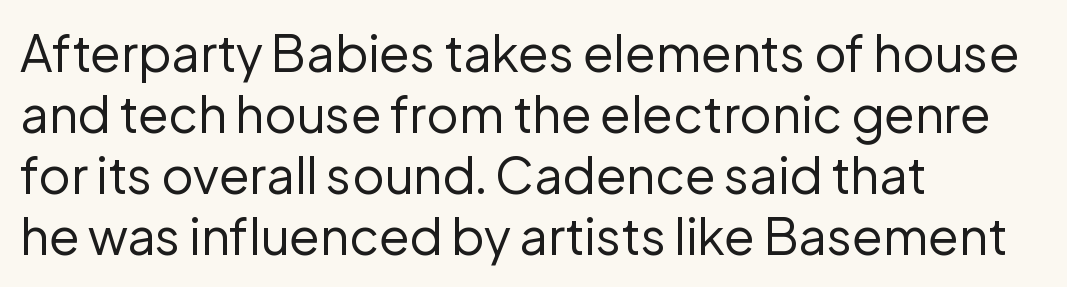
Every character sits straight up, as roman type does. Clear beneath every line of the passage. Examine the stroke ends and you'll find no serifs. Students, note that the glyphs here touch the page at normal intervals. The rendering uses natural spacing where letterforms have individual widths. Letters have the restrained weight of plain body copy at most.
